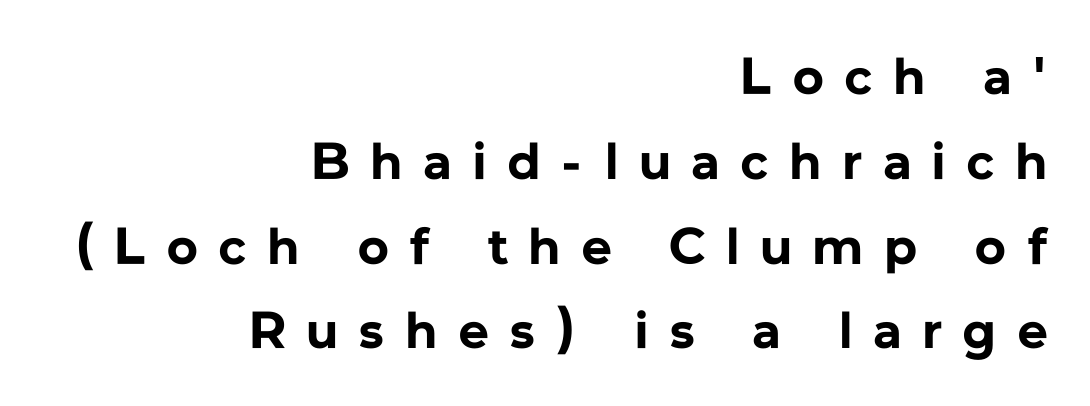
{"serif": "no", "italic": "no", "bold": "yes", "weight": "bold", "width": "normal", "stroke_contrast": "low", "x_height": "medium", "monospaced": "no", "underline": "no", "align": "right", "line_spacing": "normal", "line_spacing_ratio": 1.63, "letter_spacing": "wide", "letter_spacing_em": 0.42, "glyph_px": 52}
